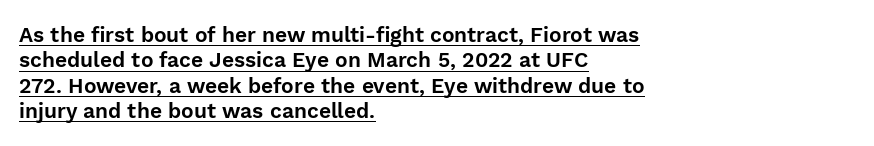
Q: Is the text italic (slanted)? A: No, it is upright.
Q: Is the text underlined? A: Yes.
Q: How is the paragraph aligned? A: Left-aligned.
Q: Is the spacing between letters normal or unusually wide? A: Normal.
